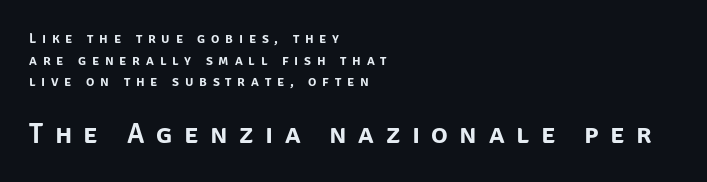
Q: Is the text italic (slanted)? A: No, it is upright.
Q: Is the typeface a serif or a sans-serif typeface? A: Sans-serif.
Q: Is the text underlined? A: No.
Q: How is the paragraph aligned? A: Left-aligned.
Q: Is the spacing between letters normal or unusually wide? A: Unusually wide.
Q: Is the spacing between lines tight, normal or loose? A: Normal.
Q: Which block of text is set in a larger size, the first (top) or the second (bottom)? A: The second (bottom) one.
Q: Width (condensed, normal, or wide)? A: Normal.
Q: Stroke contrast? A: Low.
Q: x-height? A: Large.
Q: Monospaced? A: No.
